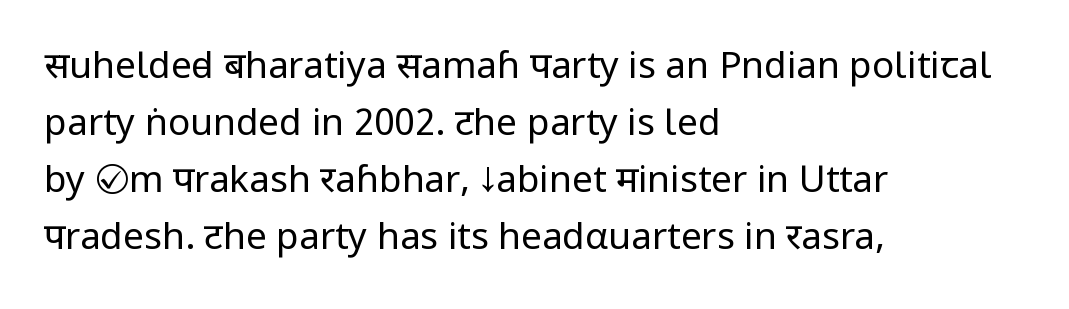
Stem width sits at or under what a default text font uses. You could not count columns in this text — the font is proportionally spaced. The space between consecutive lines is moderate. Every character sits straight up, as roman type does. Serifs: no, the terminals of the letterforms are clean. The space beneath each line is pristine and unruled.
